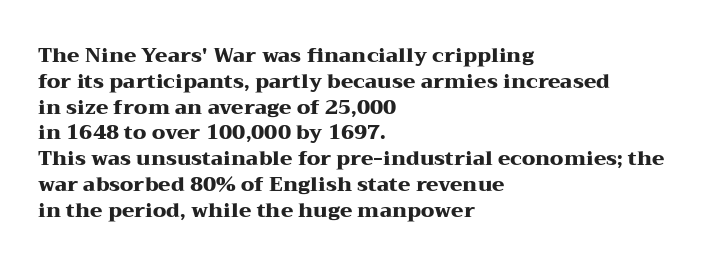
A typesetter would call this zero additional tracking. A classic flush-left, rag-right setting is used for this passage. The letters stand upright; this is a roman face. The glyphs are unaccompanied by any horizontal stroke below them. Line spacing here is normal.
